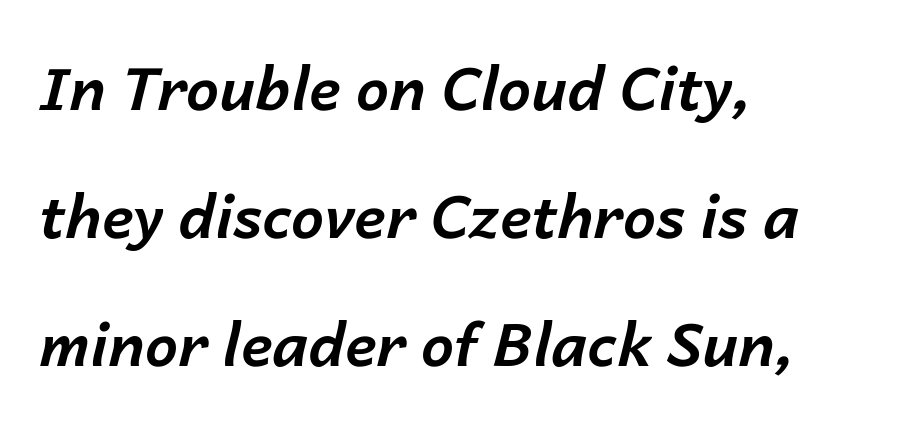
The image shows 59 px bold type, italic (leaning right); set left-aligned, loose line spacing (2.17x), normal letter spacing, not underlined; low stroke contrast and a medium x-height.
